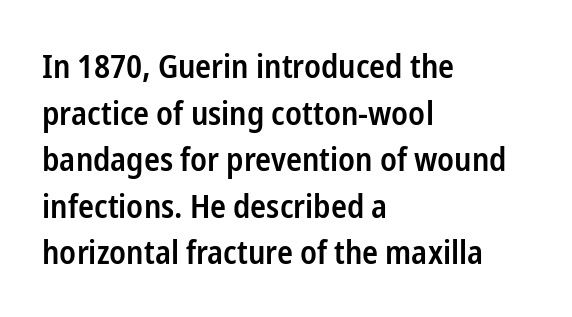
The image shows 33 px semibold, condensed sans-serif type, upright; set left-aligned, normal line spacing (1.41x), normal letter spacing, not underlined; low stroke contrast and a medium x-height.
